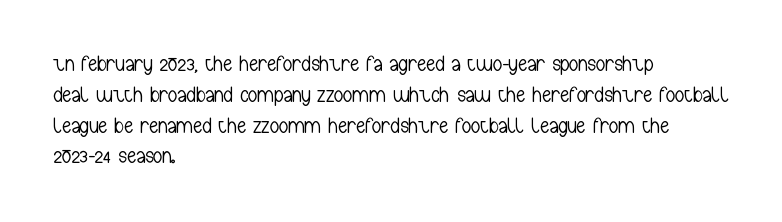
{"italic": "no", "bold": "no", "underline": "no", "align": "left", "line_spacing": "normal", "line_spacing_ratio": 1.34, "letter_spacing": "normal", "letter_spacing_em": 0.0, "glyph_px": 23}
